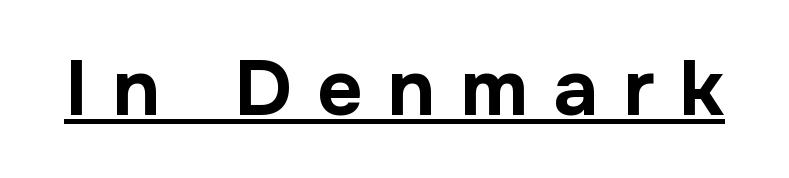
{"serif": "no", "italic": "no", "bold": "yes", "weight": "bold", "width": "normal", "stroke_contrast": "low", "x_height": "medium", "monospaced": "no", "underline": "yes", "letter_spacing": "wide", "letter_spacing_em": 0.32, "glyph_px": 79}
